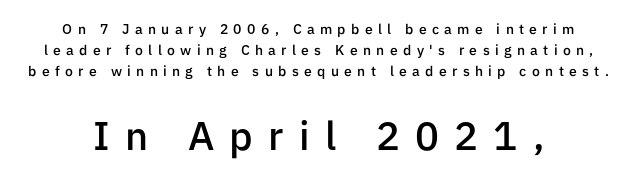
Q: Is the text bold? A: Semi-bold.
Q: Is the text italic (slanted)? A: No, it is upright.
Q: Is the typeface a serif or a sans-serif typeface? A: Sans-serif.
Q: Is the text underlined? A: No.
Q: How is the paragraph aligned? A: Centered.
Q: Is the spacing between letters normal or unusually wide? A: Unusually wide.
Q: Is the spacing between lines tight, normal or loose? A: Normal.
Q: Which block of text is set in a larger size, the first (top) or the second (bottom)? A: The second (bottom) one.
Q: Width (condensed, normal, or wide)? A: Normal.
Q: Stroke contrast? A: Low.
Q: x-height? A: Medium.
Q: Monospaced? A: No.
